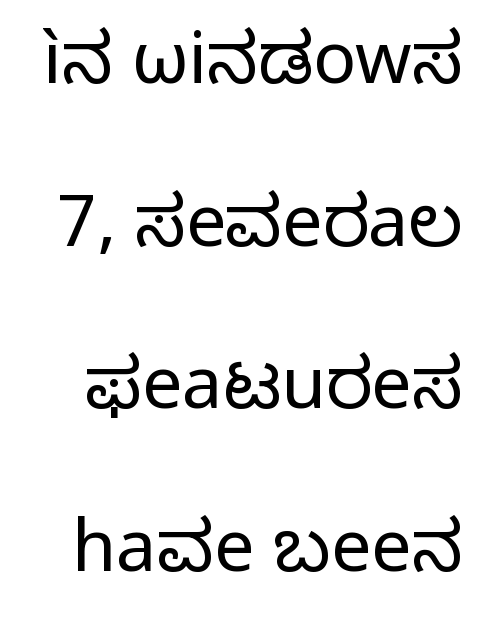
The image shows 72 px regular-weight sans-serif type, upright; set loose line spacing (2.26x), normal letter spacing, not underlined; low stroke contrast and a medium x-height.
